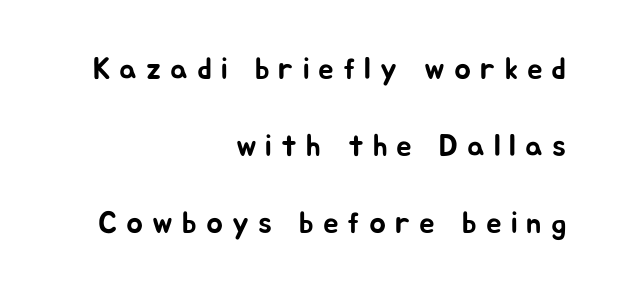
{"serif": "no", "italic": "no", "width": "normal", "stroke_contrast": "low", "x_height": "medium", "monospaced": "no", "underline": "no", "align": "right", "line_spacing": "loose", "line_spacing_ratio": 2.48, "letter_spacing": "wide", "letter_spacing_em": 0.29, "glyph_px": 31}
